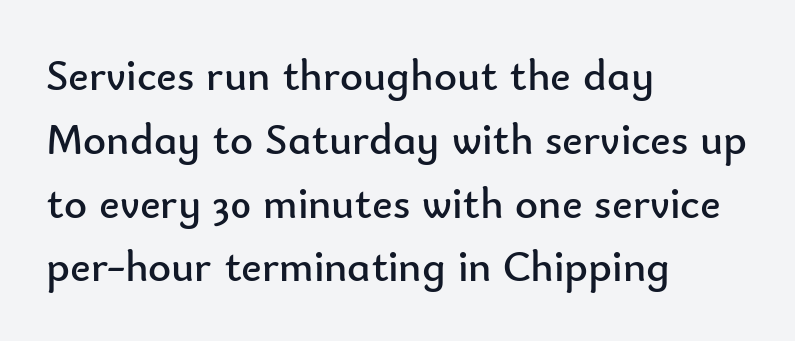
{"serif": "no", "italic": "no", "bold": "no", "weight": "regular", "width": "normal", "stroke_contrast": "low", "x_height": "small", "monospaced": "no", "underline": "no", "align": "left", "line_spacing": "normal", "line_spacing_ratio": 1.45, "letter_spacing": "normal", "letter_spacing_em": 0.0, "glyph_px": 44}
